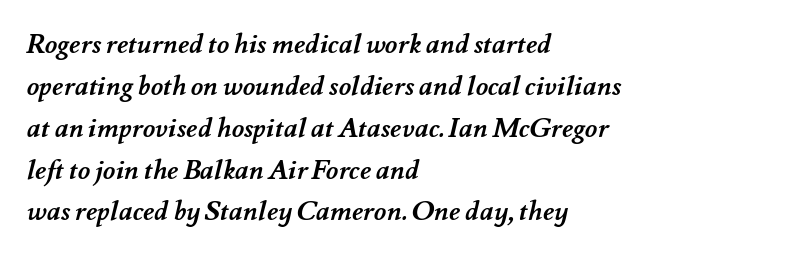
Q: Is the text bold? A: Yes.
Q: Is the text underlined? A: No.
Q: How is the paragraph aligned? A: Left-aligned.
Q: Is the spacing between letters normal or unusually wide? A: Normal.
Q: Is the spacing between lines tight, normal or loose? A: Normal.
